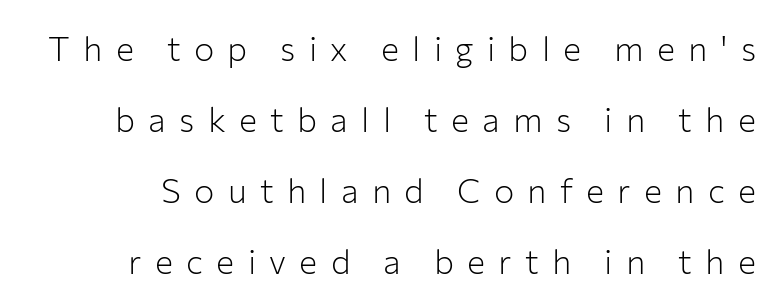
The rendering uses a large line-height, opening up the rows. No feet cap the strokes, marking this as sans-serif type. Vertical stems look standard width or narrower in stroke. Short note: letters widely spaced. Posture: straight, roman, zero tilt.
